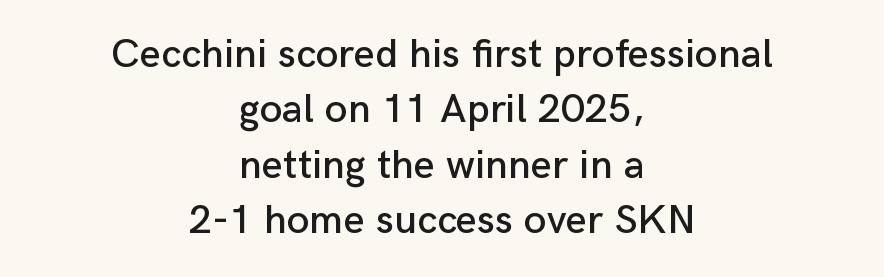
The image shows 41 px sans-serif type, upright; set centered, normal line spacing (1.35x), normal letter spacing, not underlined; low stroke contrast and a medium x-height.
